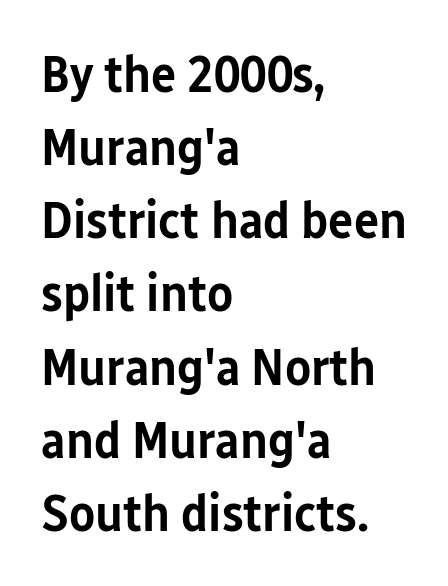
{"serif": "no", "italic": "no", "bold": "semi", "weight": "semibold", "width": "condensed", "stroke_contrast": "low", "x_height": "medium", "monospaced": "no", "underline": "no", "align": "left", "line_spacing": "normal", "line_spacing_ratio": 1.38, "letter_spacing": "normal", "letter_spacing_em": 0.0, "glyph_px": 53}
